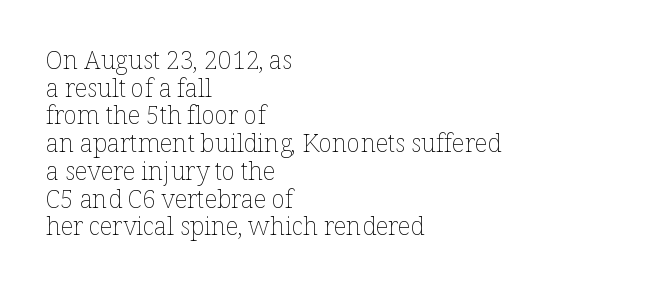
The image shows 25 px text type, upright; set left-aligned, tight line spacing (1.11x), normal letter spacing, not underlined.
